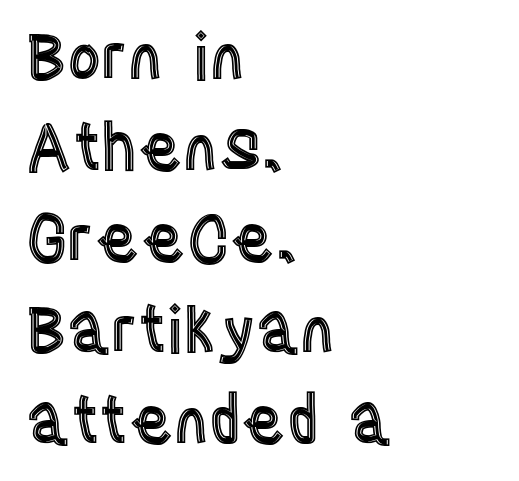
These lines stack with their left ends in a neat column. The tracking reads as untouched default to a designer's eye. Evenly set lines give the paragraph a standard silhouette. Is this a fixed-width face? No — the glyphs have proportional, varying widths.
